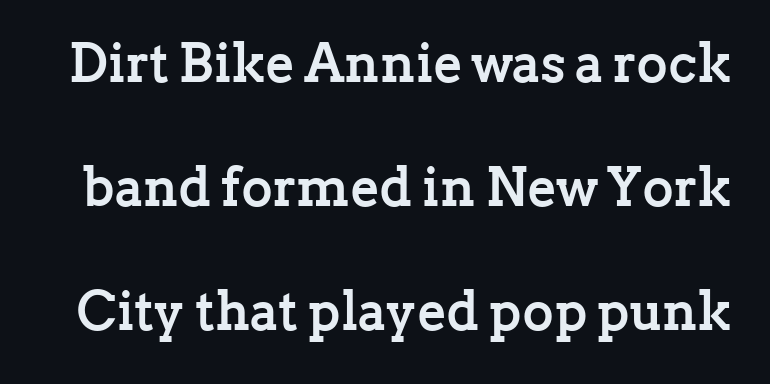
Q: Is the text bold? A: Yes.
Q: Is the text italic (slanted)? A: No, it is upright.
Q: Is the typeface a serif or a sans-serif typeface? A: Serif.
Q: Is the text underlined? A: No.
Q: Is the spacing between letters normal or unusually wide? A: Normal.
Q: Is the spacing between lines tight, normal or loose? A: Loose.
Q: Width (condensed, normal, or wide)? A: Normal.
Q: Stroke contrast? A: Low.
Q: x-height? A: Medium.
Q: Monospaced? A: No.
